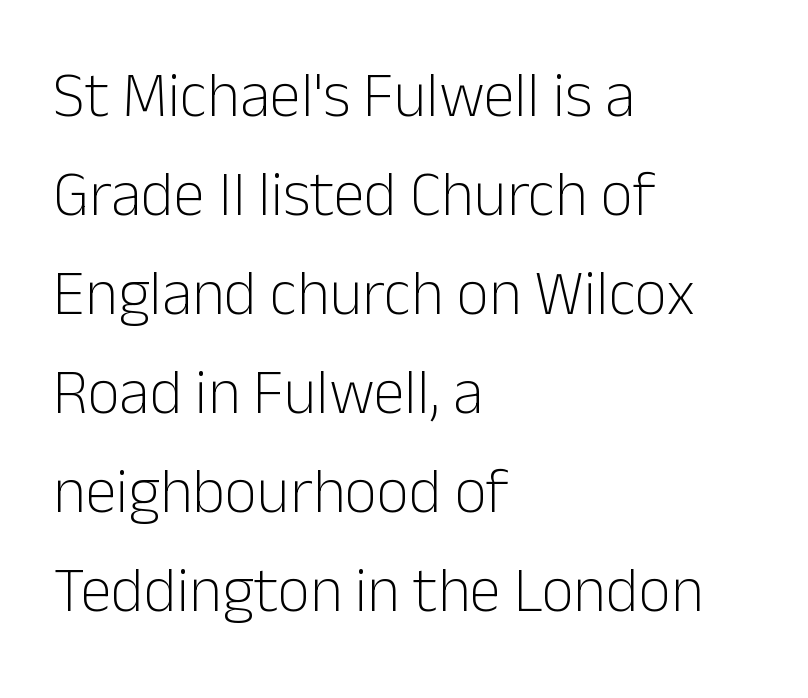
{"serif": "no", "italic": "no", "bold": "no", "weight": "light", "width": "normal", "stroke_contrast": "low", "x_height": "medium", "monospaced": "no", "underline": "no", "align": "left", "line_spacing": "normal", "line_spacing_ratio": 1.57, "letter_spacing": "normal", "letter_spacing_em": 0.0, "glyph_px": 63}
